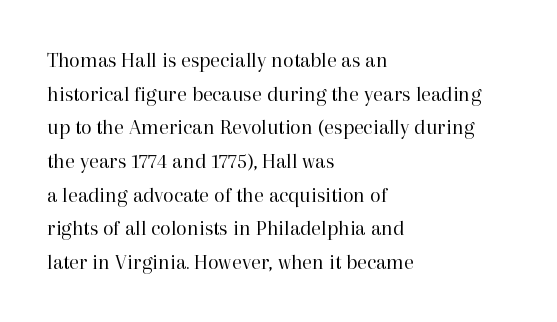
{"italic": "no", "bold": "no", "underline": "no", "align": "left", "line_spacing": "normal", "line_spacing_ratio": 1.53, "letter_spacing": "normal", "letter_spacing_em": 0.0, "glyph_px": 22}
